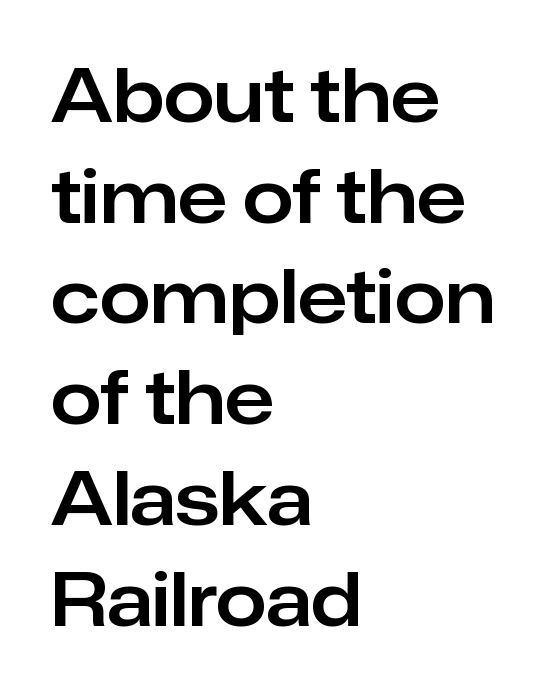
Q: Is the text italic (slanted)? A: No, it is upright.
Q: Is the typeface a serif or a sans-serif typeface? A: Sans-serif.
Q: Is the text underlined? A: No.
Q: How is the paragraph aligned? A: Left-aligned.
Q: Is the spacing between letters normal or unusually wide? A: Normal.
Q: Is the spacing between lines tight, normal or loose? A: Normal.
Q: Width (condensed, normal, or wide)? A: Normal.
Q: Stroke contrast? A: Low.
Q: x-height? A: Medium.
Q: Monospaced? A: No.
